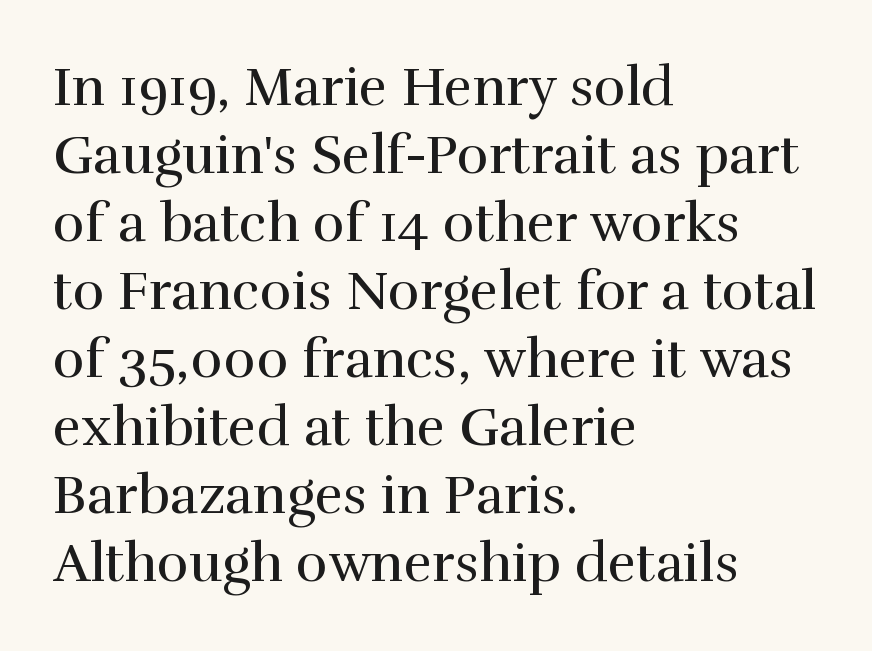
The image shows 54 px regular-weight serif type, upright; set left-aligned, normal line spacing (1.26x), normal letter spacing, not underlined; a medium x-height.
